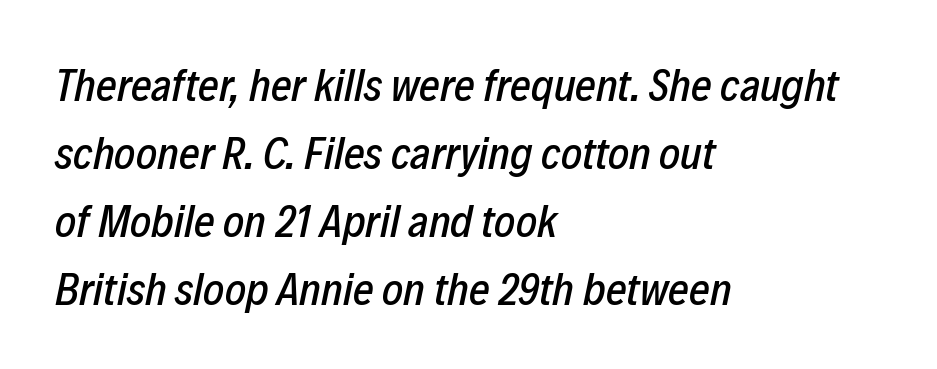
{"italic": "yes", "lean": "right", "slant_degrees": 12, "width": "condensed", "stroke_contrast": "low", "x_height": "medium", "monospaced": "no", "underline": "no", "align": "left", "line_spacing": "normal", "line_spacing_ratio": 1.51, "letter_spacing": "normal", "letter_spacing_em": 0.0, "glyph_px": 45}
